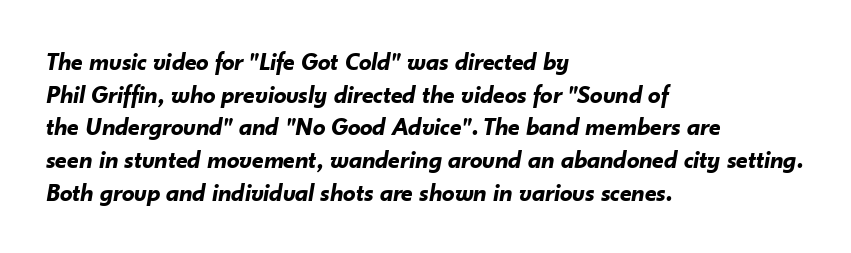
The image shows 25 px bold type, italic (leaning right); set left-aligned, normal line spacing (1.31x), normal letter spacing, not underlined.
